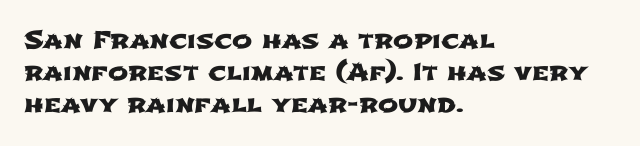
The specimen omits any rule beneath the text block's lines. The setting favours the left margin, as ordinary paragraphs usually do. Vertically, the passage feels balanced, rows spaced as you'd expect. The letterforms sit shoulder to shoulder at normal distance.
